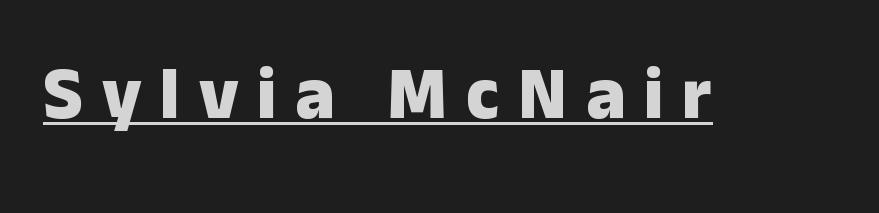
The image shows 74 px heavy sans-serif type, upright; set unusually wide letter spacing (+0.25 em), underlined; low stroke contrast and a medium x-height.
